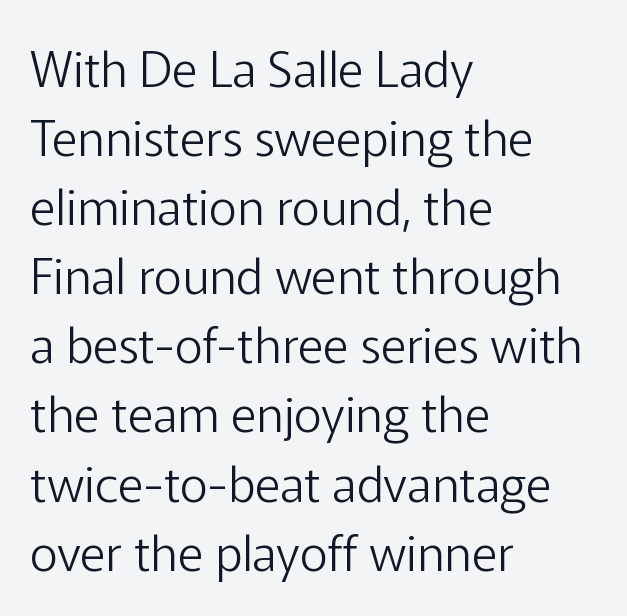
The image shows 49 px light sans-serif type, upright; set left-aligned, normal line spacing (1.41x), normal letter spacing, not underlined; low stroke contrast and a medium x-height.
